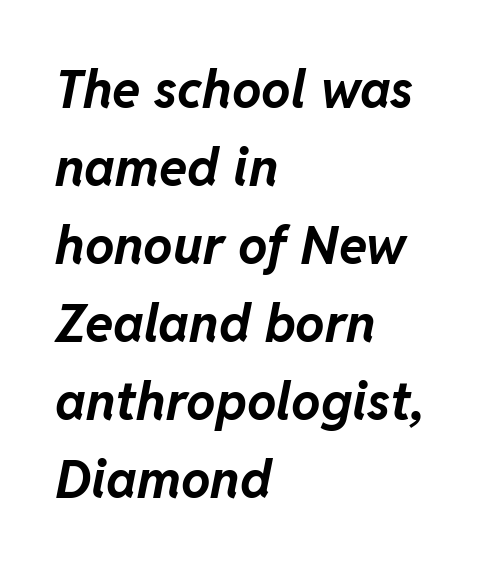
The specimen reads as italic at a glance. The letterforms sit shoulder to shoulder at normal distance. The vertical gap from one line to the next is medium. Teacher's note: observe the even left margin — that is flush-left alignment.
